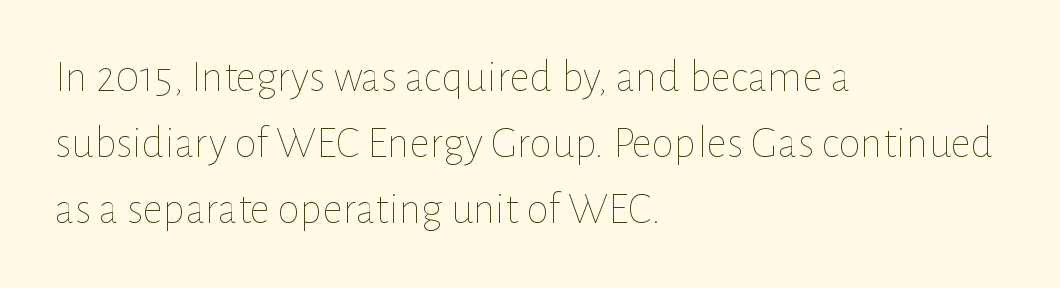
The image shows 45 px thin type, upright; set left-aligned, normal line spacing (1.47x), normal letter spacing, not underlined; low stroke contrast and a medium x-height.
